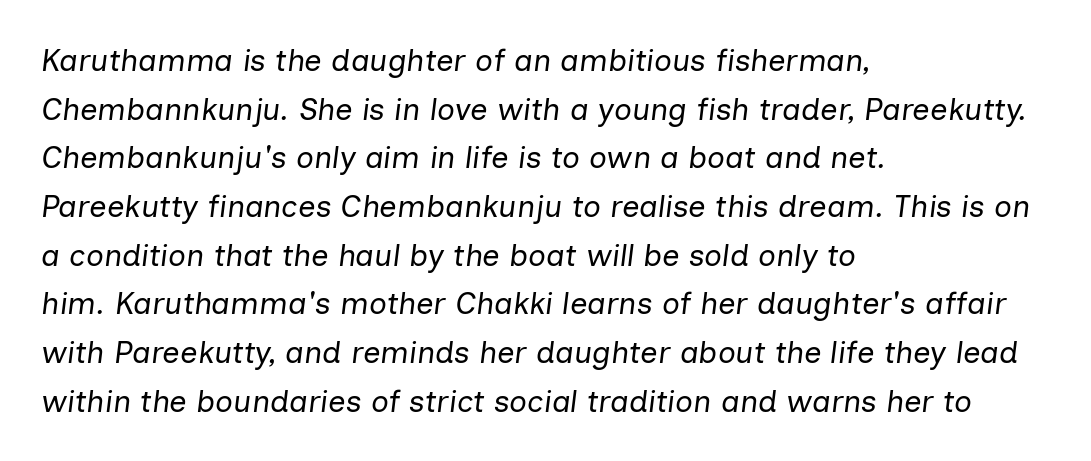
The image shows 31 px regular-weight type, italic (leaning right); set left-aligned, normal line spacing (1.57x), normal letter spacing, not underlined; low stroke contrast and a medium x-height.
